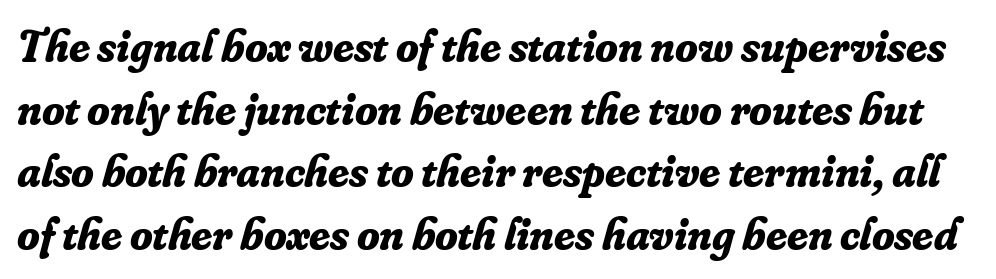
The zone under the glyphs is completely vacant. You can tell it's italic because the verticals aren't actually vertical. Line spacing here is normal. You could not count columns in this text — the font is proportionally spaced. Compared with typical body copy, the letter spacing here is the same. Regarding serifs, this sample has them.
